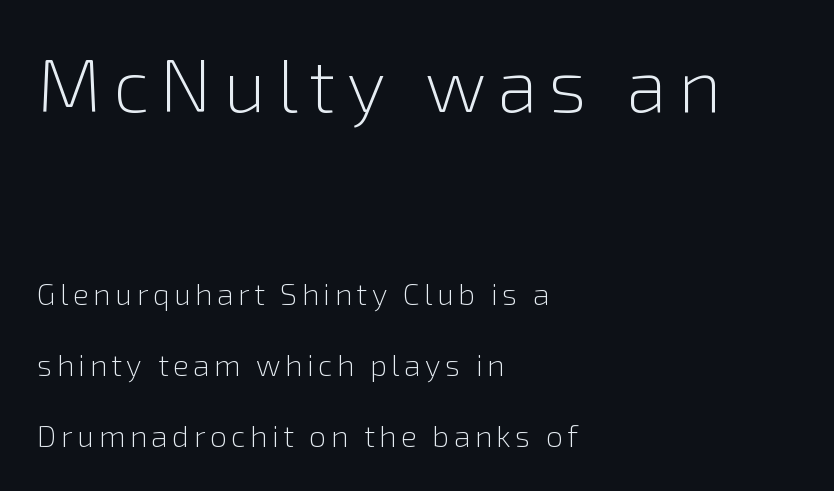
Q: Is the text bold? A: No.
Q: Is the text italic (slanted)? A: No, it is upright.
Q: Is the typeface a serif or a sans-serif typeface? A: Sans-serif.
Q: Is the text underlined? A: No.
Q: How is the paragraph aligned? A: Left-aligned.
Q: Is the spacing between lines tight, normal or loose? A: Loose.
Q: Which block of text is set in a larger size, the first (top) or the second (bottom)? A: The first (top) one.
Q: Width (condensed, normal, or wide)? A: Normal.
Q: x-height? A: Medium.
Q: Monospaced? A: No.
